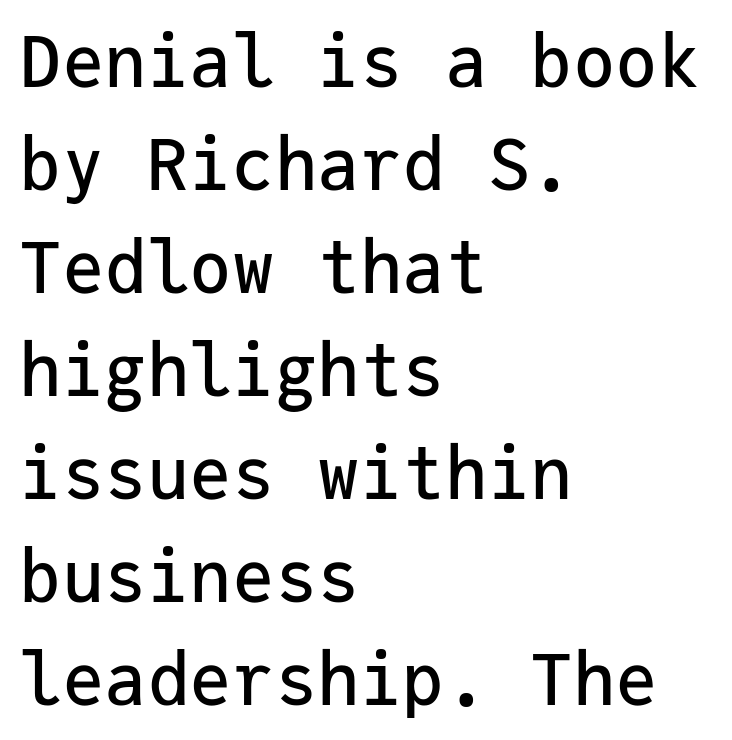
The image shows 71 px sans-serif type, upright, monospaced; set left-aligned, normal line spacing (1.45x), normal letter spacing, not underlined; low stroke contrast and a medium x-height.
